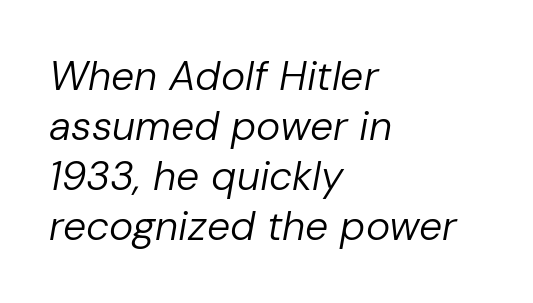
{"italic": "yes", "lean": "right", "slant_degrees": 10, "bold": "no", "weight": "regular", "width": "normal", "stroke_contrast": "low", "x_height": "medium", "monospaced": "no", "underline": "no", "align": "left", "line_spacing_ratio": 1.22, "letter_spacing": "normal", "letter_spacing_em": 0.0, "glyph_px": 41}
